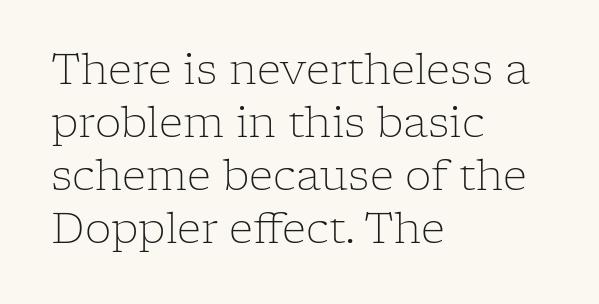
Is the letter spacing exaggerated? No — it looks like the ordinary default. Do the letters lean? They stand straight. Old-style or modern, the face here clearly has serifs. Unmarked baselines from the first word to the last. Horizontal bands of white between lines are of average thickness.
